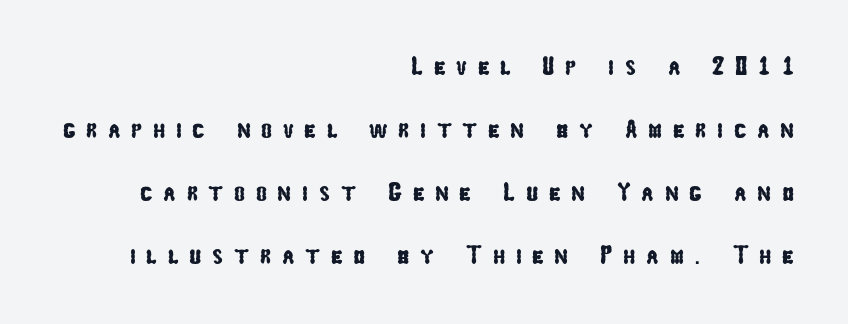
The image shows 26 px text type; set right-aligned, loose line spacing (2.42x), unusually wide letter spacing (+0.41 em), not underlined.
